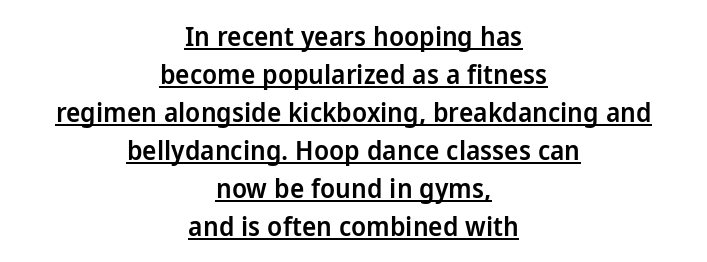
Q: Is the text bold? A: Semi-bold.
Q: Is the text italic (slanted)? A: No, it is upright.
Q: Is the text underlined? A: Yes.
Q: How is the paragraph aligned? A: Centered.
Q: Is the spacing between letters normal or unusually wide? A: Normal.
Q: Is the spacing between lines tight, normal or loose? A: Normal.
